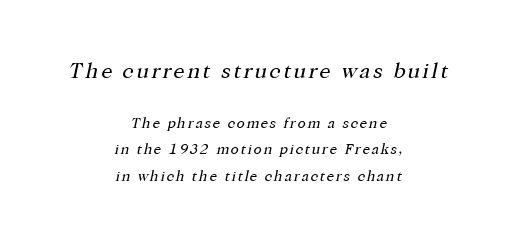
Q: Is the text bold? A: No.
Q: Is the text italic (slanted)? A: Yes, it leans right by about 12 degrees.
Q: Is the text underlined? A: No.
Q: How is the paragraph aligned? A: Centered.
Q: Which block of text is set in a larger size, the first (top) or the second (bottom)? A: The first (top) one.
